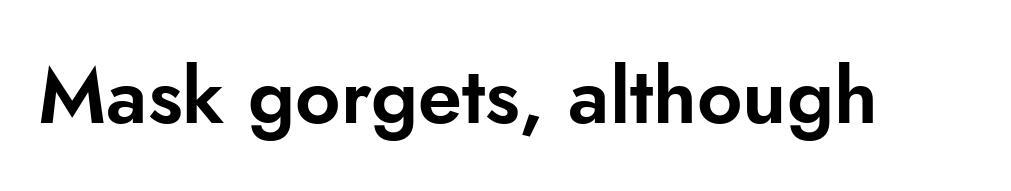
The image shows 79 px sans-serif type, upright; set normal letter spacing, not underlined; low stroke contrast and a small x-height.
